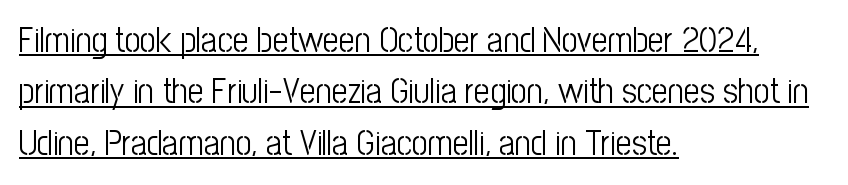
Each letter keeps its own natural width here, so spacing adapts to shape. The lines are quadded left. Nope, not italic — everything's standing straight. No feet cap the strokes, marking this as sans-serif type. Notice how a bar underscores the lettering throughout. The designer left line spacing at the default.
